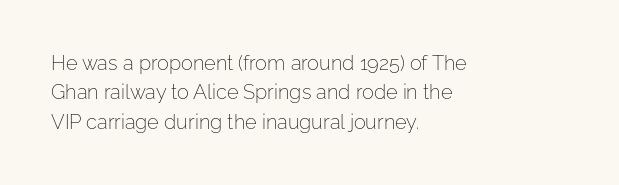
Q: Is the text bold? A: No.
Q: Is the text italic (slanted)? A: No, it is upright.
Q: Is the text underlined? A: No.
Q: How is the paragraph aligned? A: Left-aligned.
Q: Is the spacing between letters normal or unusually wide? A: Normal.
Q: Is the spacing between lines tight, normal or loose? A: Normal.
